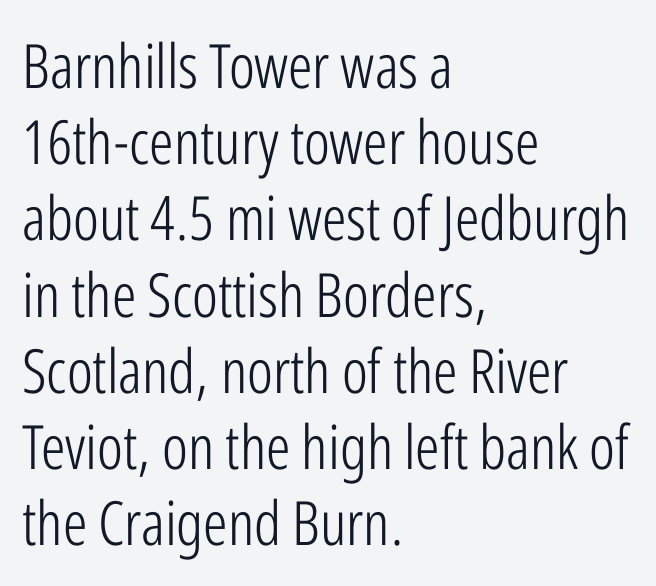
Q: Is the text bold? A: No.
Q: Is the text italic (slanted)? A: No, it is upright.
Q: Is the typeface a serif or a sans-serif typeface? A: Sans-serif.
Q: Is the text underlined? A: No.
Q: How is the paragraph aligned? A: Left-aligned.
Q: Is the spacing between letters normal or unusually wide? A: Normal.
Q: Is the spacing between lines tight, normal or loose? A: Normal.
Q: Width (condensed, normal, or wide)? A: Condensed.
Q: Stroke contrast? A: Low.
Q: x-height? A: Medium.
Q: Monospaced? A: No.
